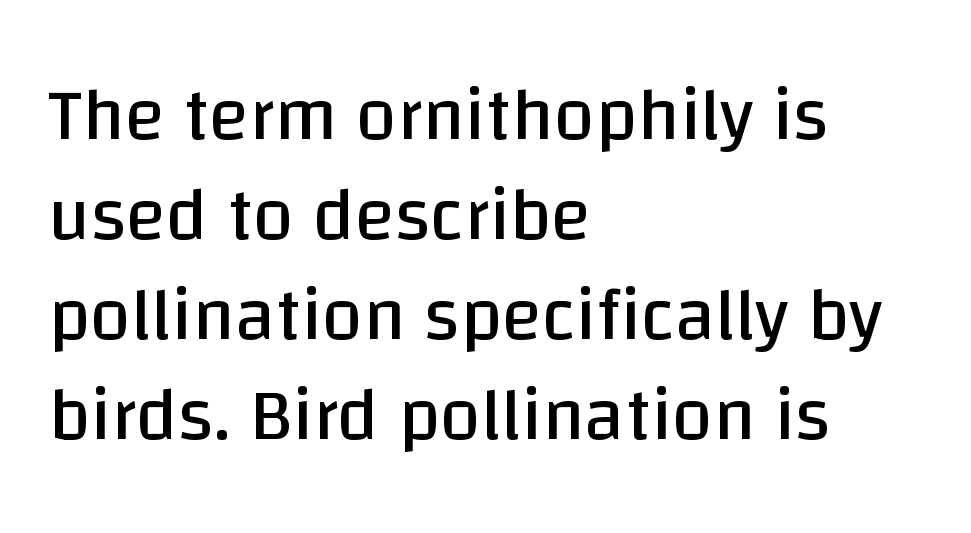
Q: Is the text bold? A: No.
Q: Is the text italic (slanted)? A: No, it is upright.
Q: Is the typeface a serif or a sans-serif typeface? A: Sans-serif.
Q: Is the text underlined? A: No.
Q: How is the paragraph aligned? A: Left-aligned.
Q: Is the spacing between letters normal or unusually wide? A: Normal.
Q: Is the spacing between lines tight, normal or loose? A: Normal.
Q: Width (condensed, normal, or wide)? A: Normal.
Q: Stroke contrast? A: Low.
Q: x-height? A: Large.
Q: Monospaced? A: No.
